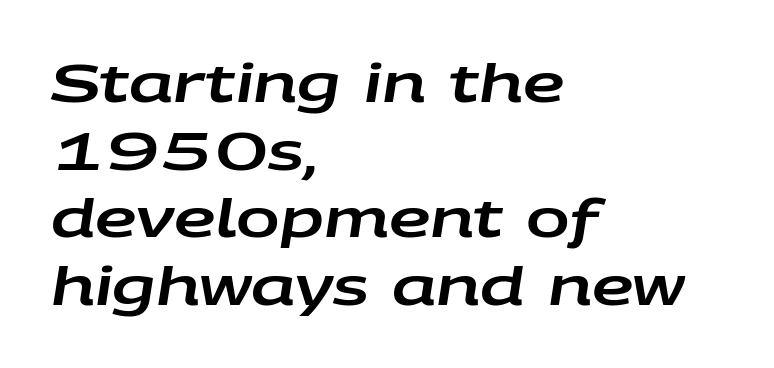
The letters advance in unequal steps, a hallmark of proportional type. Does the lettering tilt? It does — this is italic. The text block is weighted toward the left margin, trailing off unevenly rightward. One glance says typical: line gaps are just what's usual. Does extra space separate the letters? No, they use regular spacing. Quick note: underline off.
